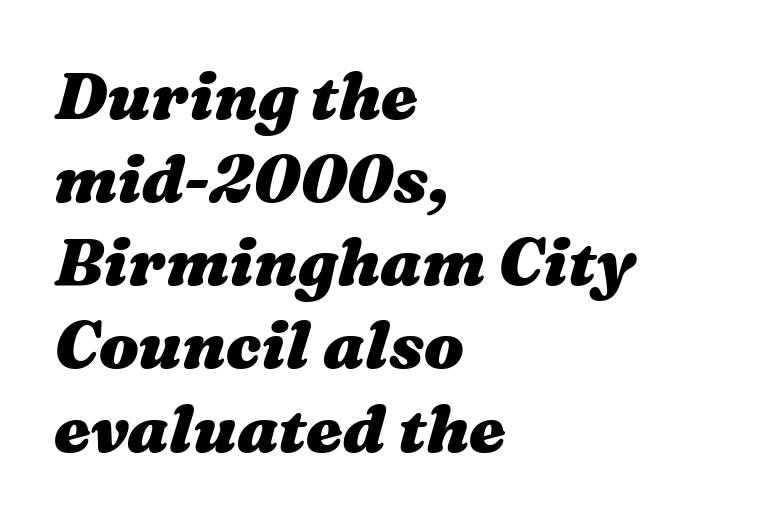
{"italic": "yes", "lean": "right", "slant_degrees": 16, "bold": "yes", "weight": "heavy", "width": "wide", "stroke_contrast": "medium", "x_height": "medium", "monospaced": "no", "underline": "no", "align": "left", "line_spacing": "normal", "line_spacing_ratio": 1.26, "letter_spacing": "normal", "letter_spacing_em": 0.0, "glyph_px": 66}
